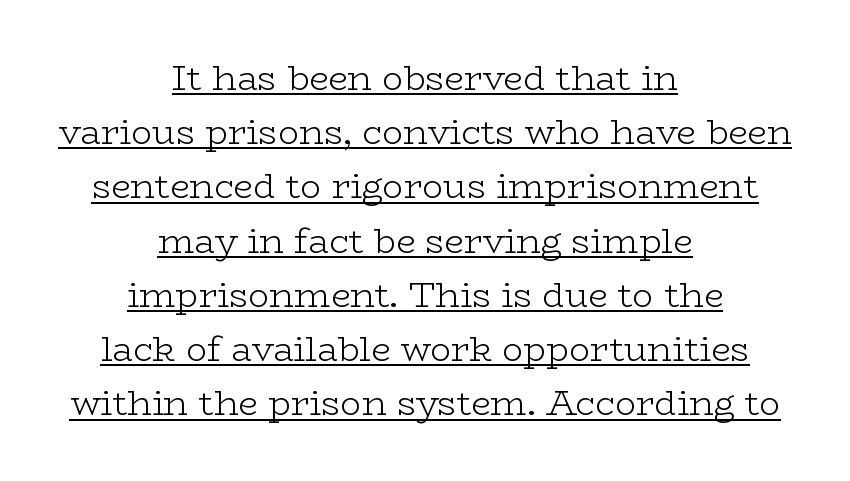
Q: Is the text bold? A: No.
Q: Is the text italic (slanted)? A: No, it is upright.
Q: Is the typeface a serif or a sans-serif typeface? A: Serif.
Q: Is the text underlined? A: Yes.
Q: How is the paragraph aligned? A: Centered.
Q: Is the spacing between letters normal or unusually wide? A: Normal.
Q: Is the spacing between lines tight, normal or loose? A: Normal.
Q: Width (condensed, normal, or wide)? A: Wide.
Q: Stroke contrast? A: Low.
Q: x-height? A: Medium.
Q: Monospaced? A: No.
